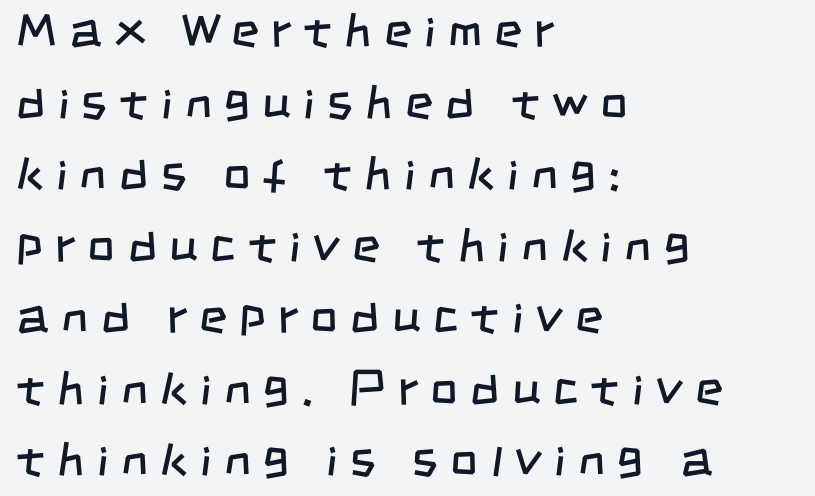
Honestly, the row spacing looks completely unremarkable. The passage shown is not underscored anywhere. Examine the stroke ends and you'll find no serifs. Inter-character spacing is expanded well beyond the font's built-in metrics. Looks like regular typesetting: each glyph gets only the width it needs.
